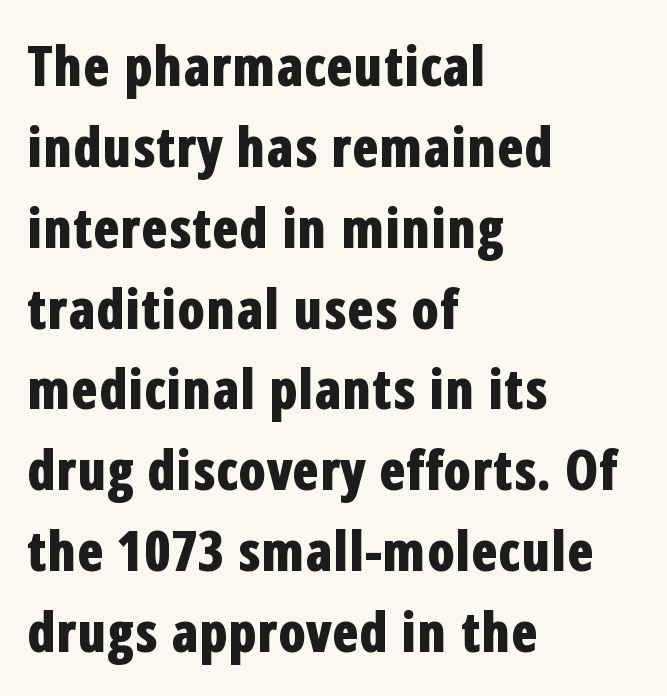
{"serif": "no", "italic": "no", "bold": "yes", "weight": "bold", "width": "condensed", "stroke_contrast": "low", "x_height": "medium", "monospaced": "no", "underline": "no", "align": "left", "line_spacing": "normal", "line_spacing_ratio": 1.47, "letter_spacing": "normal", "letter_spacing_em": 0.0, "glyph_px": 55}
